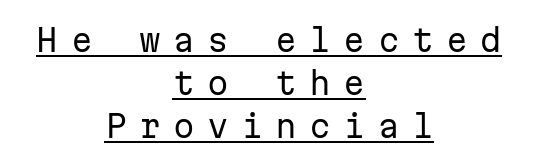
{"serif": "no", "italic": "no", "bold": "no", "weight": "regular", "width": "normal", "stroke_contrast": "low", "x_height": "medium", "monospaced": "yes", "underline": "yes", "align": "center", "line_spacing": "normal", "line_spacing_ratio": 1.38, "letter_spacing": "wide", "letter_spacing_em": 0.4, "glyph_px": 31}
